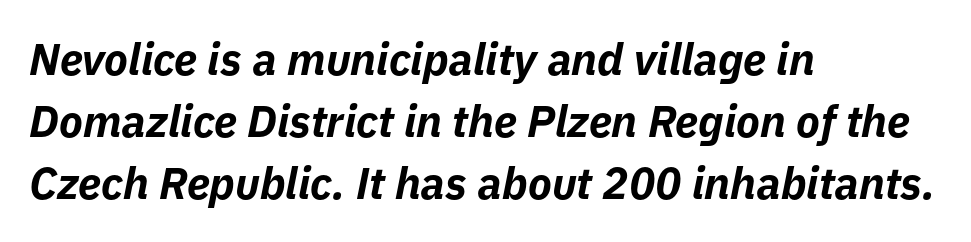
Letters rest on an invisible, unmarked baseline. Short note: letters normally spaced. Characters are canted at an angle relative to the baseline's perpendicular. The face used here is proportionally spaced, like ordinary book or web type. Which margin do the lines hug? The left one — the right edge is uneven.
